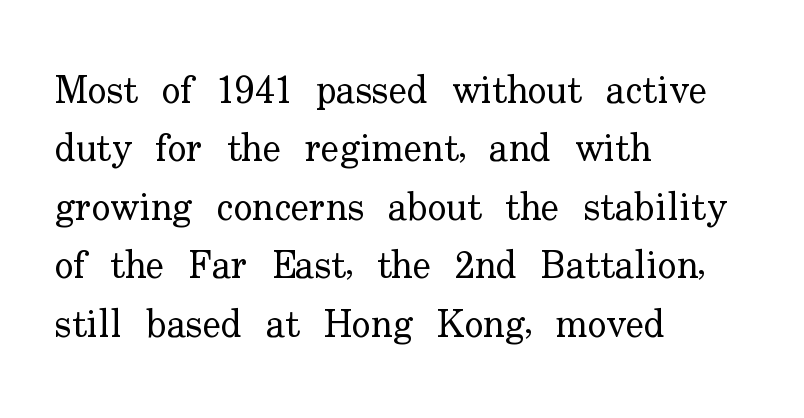
The image shows 39 px regular-weight serif type, upright; set left-aligned, normal line spacing (1.5x), normal letter spacing, not underlined; low stroke contrast and a small x-height.
